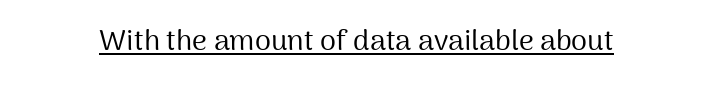
The image shows 29 px regular-weight sans-serif type, upright; set normal letter spacing, underlined; medium stroke contrast and a medium x-height.
